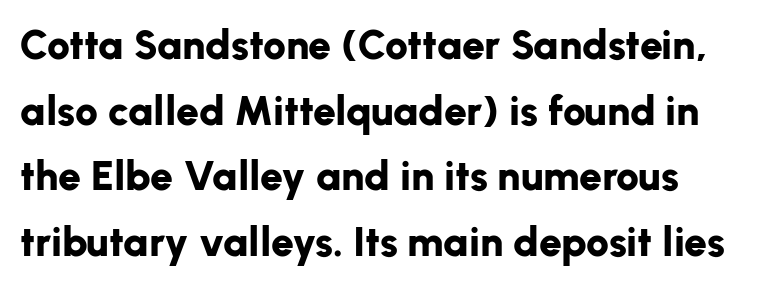
Q: Is the text bold? A: Yes.
Q: Is the text italic (slanted)? A: No, it is upright.
Q: Is the typeface a serif or a sans-serif typeface? A: Sans-serif.
Q: Is the text underlined? A: No.
Q: How is the paragraph aligned? A: Left-aligned.
Q: Is the spacing between letters normal or unusually wide? A: Normal.
Q: Is the spacing between lines tight, normal or loose? A: Normal.
Q: Width (condensed, normal, or wide)? A: Normal.
Q: Stroke contrast? A: Low.
Q: x-height? A: Medium.
Q: Monospaced? A: No.
